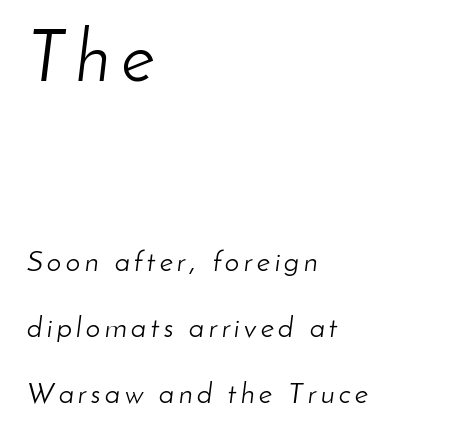
In terms of posture, this sample is oblique. The specimen omits any rule beneath the text block's lines. Honestly, the rows look like they've been pulled way apart. Line starts are locked; line ends wander.
